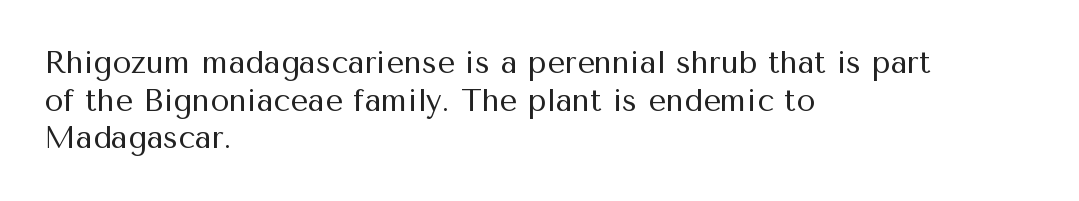
The image shows 31 px regular-weight sans-serif type, upright; set left-aligned, line spacing 1.21x, normal letter spacing, not underlined; medium stroke contrast and a medium x-height.
